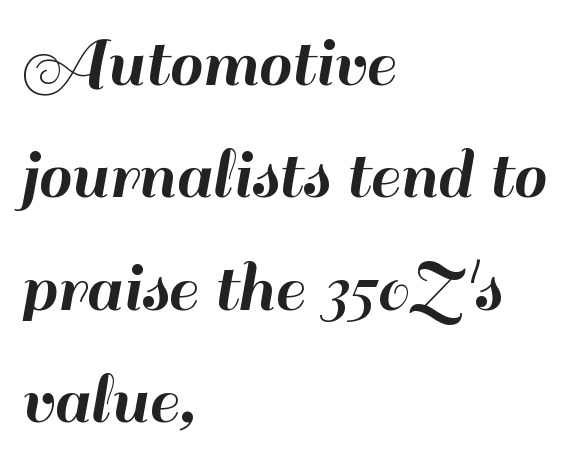
{"serif": "no", "width": "normal", "stroke_contrast": "high", "x_height": "small", "monospaced": "no", "underline": "no", "align": "left", "line_spacing": "normal", "line_spacing_ratio": 1.5, "letter_spacing": "normal", "letter_spacing_em": 0.0, "glyph_px": 75}
